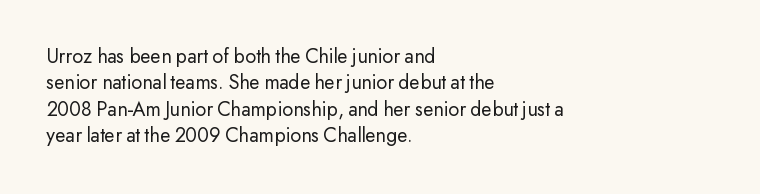
The rendering uses a moderate line-height, typical for paragraphs. Only glyphs here, with clear space below each row. The passage is arranged the way most books set body copy — flush left. Spacing between characters is what you'd get straight out of the box.
